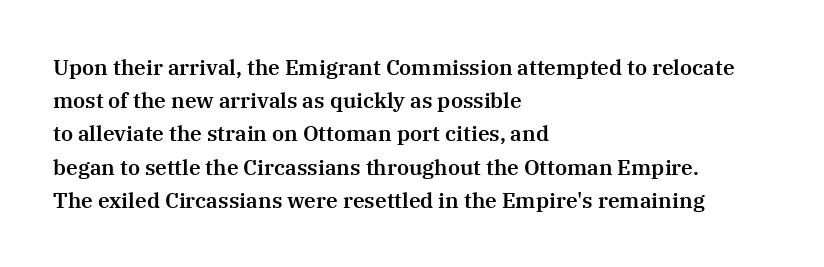
The image shows 21 px text type, upright; set left-aligned, normal line spacing (1.58x), normal letter spacing, not underlined.
